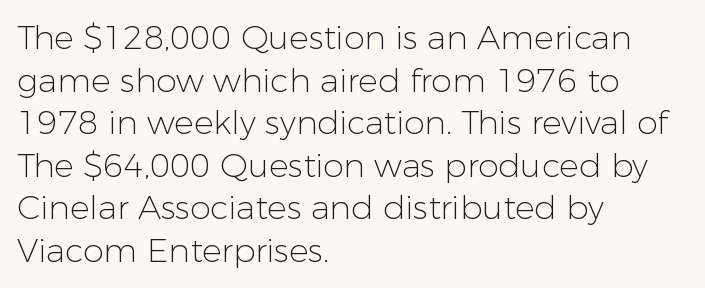
{"serif": "no", "italic": "no", "bold": "no", "weight": "light", "width": "normal", "stroke_contrast": "low", "x_height": "medium", "monospaced": "no", "underline": "no", "align": "left", "line_spacing": "normal", "line_spacing_ratio": 1.29, "letter_spacing": "normal", "letter_spacing_em": 0.0, "glyph_px": 33}
